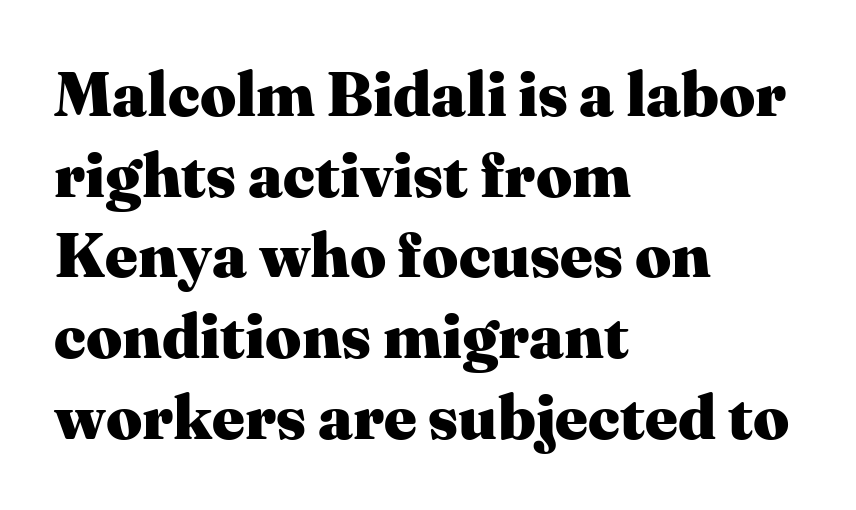
The image shows 63 px heavy serif type, upright; set left-aligned, normal line spacing (1.28x), normal letter spacing, not underlined; medium stroke contrast and a medium x-height.
